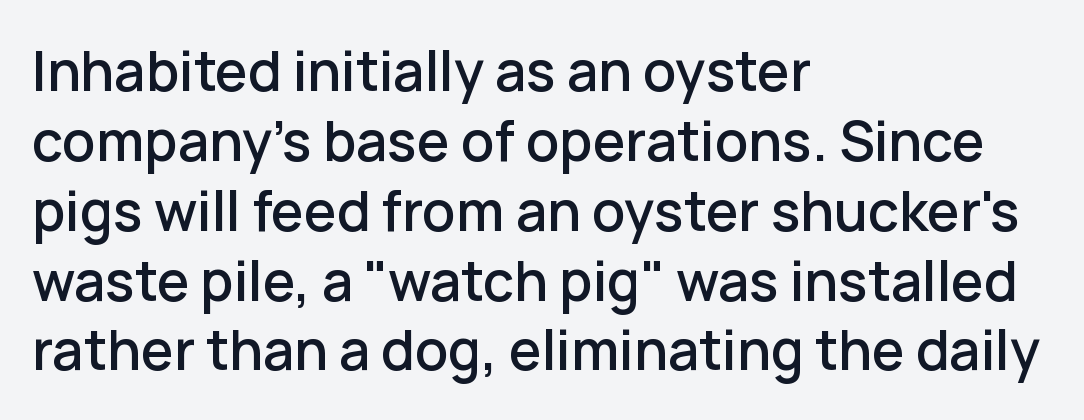
{"serif": "no", "italic": "no", "width": "normal", "stroke_contrast": "low", "x_height": "medium", "monospaced": "no", "underline": "no", "align": "left", "line_spacing": "normal", "line_spacing_ratio": 1.27, "letter_spacing": "normal", "letter_spacing_em": 0.0, "glyph_px": 55}
